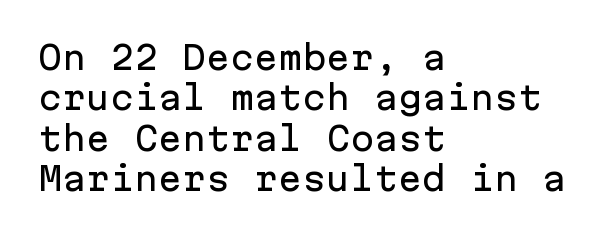
Q: Is the text italic (slanted)? A: No, it is upright.
Q: Is the typeface a serif or a sans-serif typeface? A: Sans-serif.
Q: Is the text underlined? A: No.
Q: How is the paragraph aligned? A: Left-aligned.
Q: Is the spacing between letters normal or unusually wide? A: Normal.
Q: Is the spacing between lines tight, normal or loose? A: Normal.
Q: Width (condensed, normal, or wide)? A: Normal.
Q: Stroke contrast? A: Low.
Q: x-height? A: Medium.
Q: Monospaced? A: Yes.
